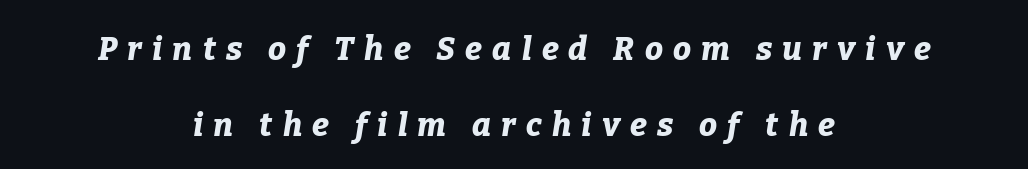
The image shows 32 px bold type, italic (leaning right); set centered, loose line spacing (2.38x), unusually wide letter spacing (+0.32 em), not underlined; low stroke contrast and a medium x-height.
